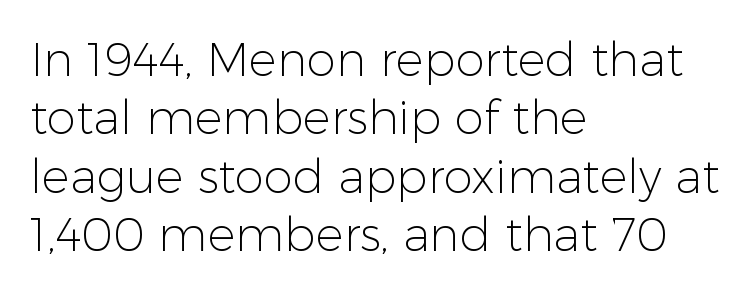
{"serif": "no", "italic": "no", "bold": "no", "weight": "light", "width": "normal", "stroke_contrast": "low", "x_height": "medium", "monospaced": "no", "underline": "no", "align": "left", "line_spacing_ratio": 1.24, "letter_spacing": "normal", "letter_spacing_em": 0.0, "glyph_px": 47}
